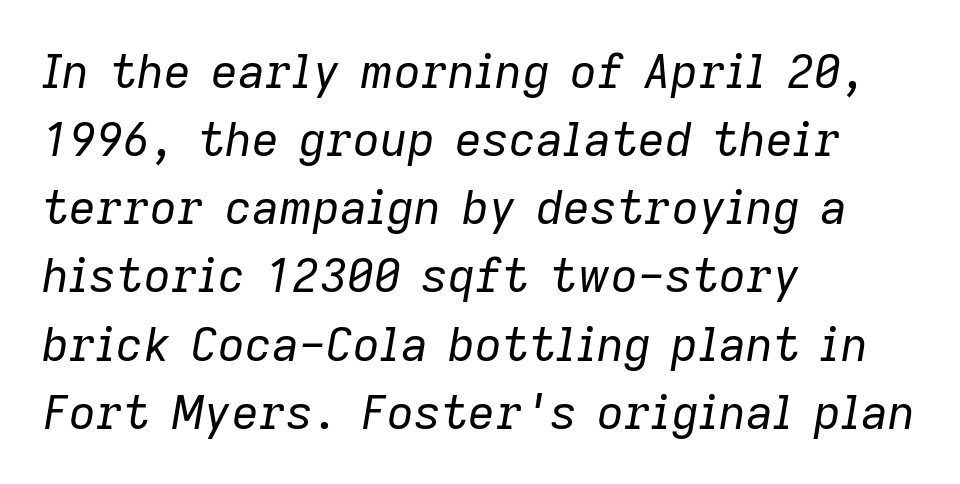
{"italic": "yes", "lean": "right", "slant_degrees": 9, "bold": "no", "weight": "regular", "width": "normal", "stroke_contrast": "low", "x_height": "medium", "monospaced": "no", "underline": "no", "align": "left", "line_spacing": "normal", "line_spacing_ratio": 1.45, "letter_spacing": "normal", "letter_spacing_em": 0.0, "glyph_px": 47}
